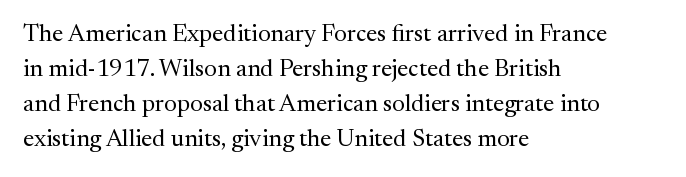
No word sits above an underline. This is the regular roman posture of the typeface. The lines in this sample share a left origin and differ only in where they stop. Successive baselines arrive at the customary interval.
